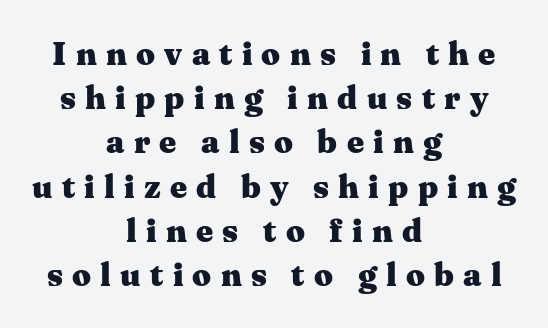
{"serif": "yes", "italic": "no", "bold": "yes", "weight": "heavy", "width": "wide", "stroke_contrast": "medium", "x_height": "medium", "monospaced": "no", "underline": "no", "align": "center", "line_spacing": "normal", "line_spacing_ratio": 1.34, "letter_spacing": "wide", "letter_spacing_em": 0.28, "glyph_px": 33}
